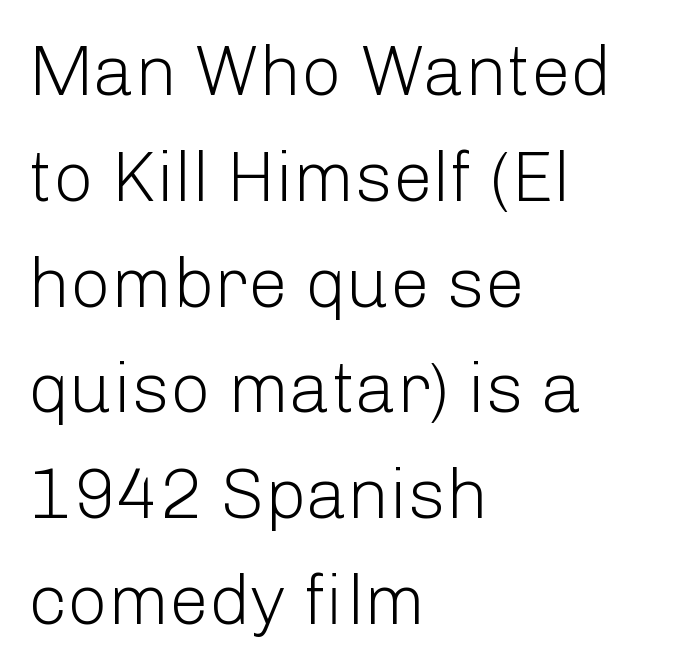
No feet cap the strokes, marking this as sans-serif type. Compared with typical paragraphs, the rows here are spaced about the same. The gaps between neighbouring characters are ordinary and unremarkable. One-word summary of the alignment: left. A typesetter would mark this as roman, not italic.
